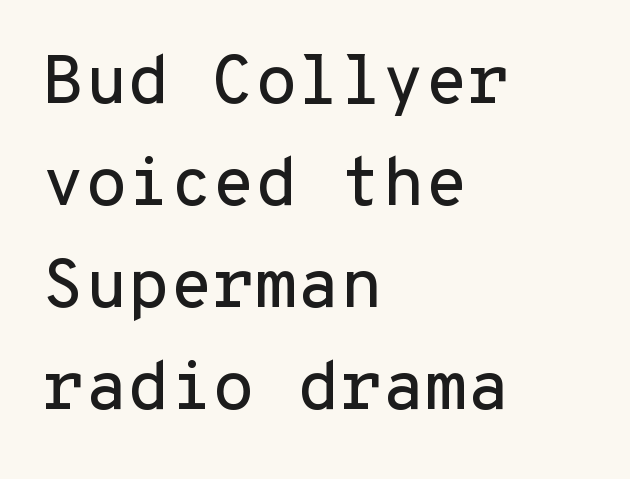
The passage shown is typed in a monospace face where columns stay perfectly aligned. A typesetter would label this face a sans. Type without underlining. This rendering uses left alignment, leaving the right contour irregular. In terms of letterspacing, this is plain default setting.
